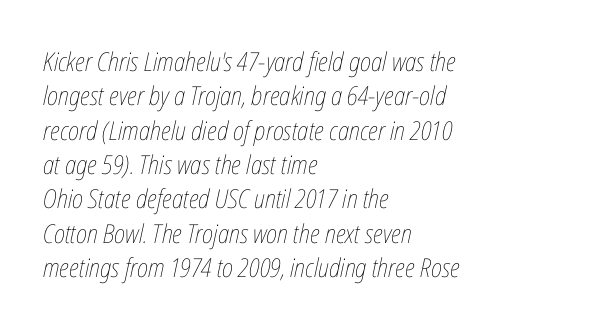
Ink coverage per letter is moderate at most. The whole block is typeset with a tilt. You could call the tracking neutral — neither tight nor loose. The glyphs are unaccompanied by any horizontal stroke below them.
